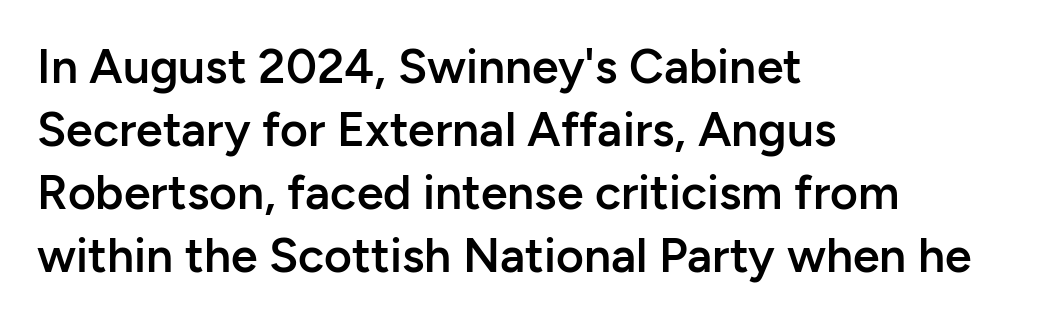
Note the varied advance widths — an 'i' is clearly narrower than an 'm'. Compared with a centered layout, this one pins lines to the left instead. The zone under the glyphs is completely vacant. Characters follow at the spacing the type designer built in.
